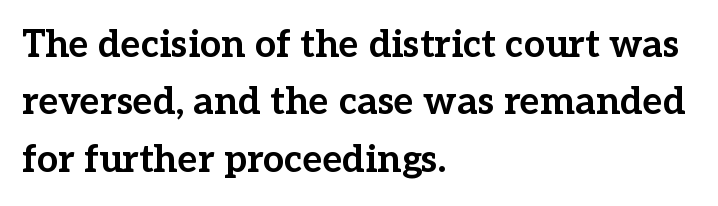
{"serif": "yes", "italic": "no", "bold": "yes", "weight": "bold", "width": "normal", "stroke_contrast": "low", "x_height": "medium", "monospaced": "no", "underline": "no", "align": "left", "line_spacing": "normal", "line_spacing_ratio": 1.51, "letter_spacing": "normal", "letter_spacing_em": 0.0, "glyph_px": 38}
